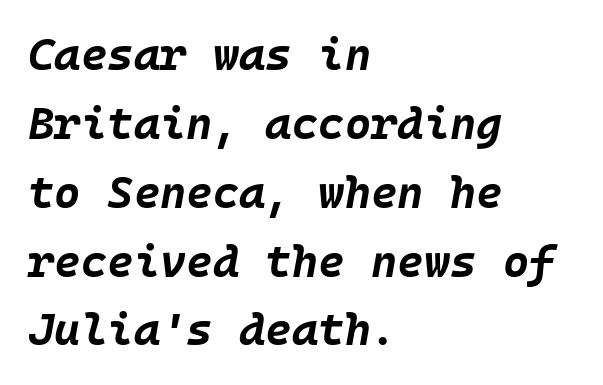
Q: Is the text bold? A: Yes.
Q: Is the text italic (slanted)? A: Yes, it leans right by about 10 degrees.
Q: Is the text underlined? A: No.
Q: How is the paragraph aligned? A: Left-aligned.
Q: Is the spacing between letters normal or unusually wide? A: Normal.
Q: Is the spacing between lines tight, normal or loose? A: Normal.
Q: Width (condensed, normal, or wide)? A: Normal.
Q: Stroke contrast? A: Low.
Q: x-height? A: Large.
